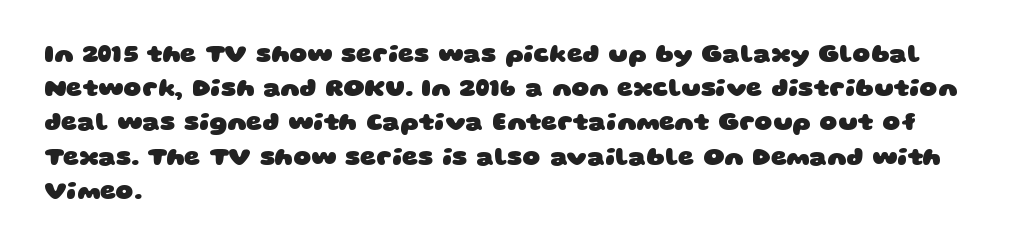
{"bold": "yes", "underline": "no", "align": "left", "line_spacing": "normal", "line_spacing_ratio": 1.37, "letter_spacing": "normal", "letter_spacing_em": 0.0, "glyph_px": 25}
